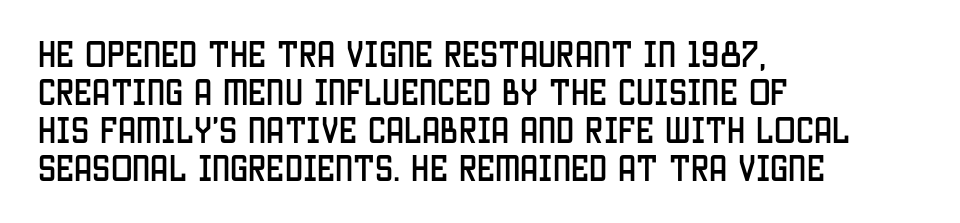
{"serif": "no", "italic": "no", "width": "condensed", "stroke_contrast": "low", "x_height": "large", "monospaced": "no", "underline": "no", "align": "left", "line_spacing": "normal", "line_spacing_ratio": 1.31, "letter_spacing": "normal", "letter_spacing_em": 0.0, "glyph_px": 29}
